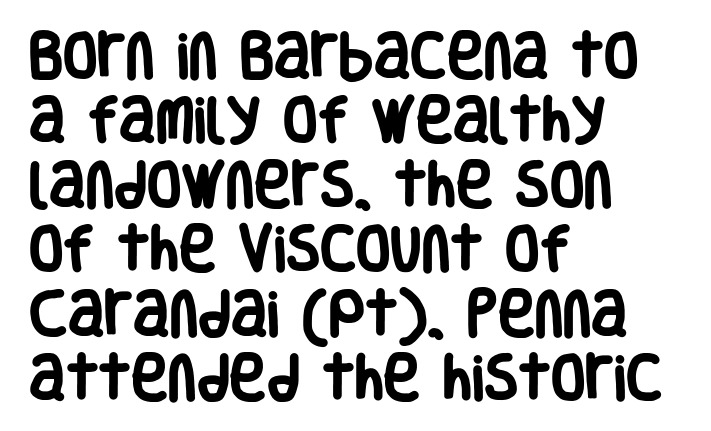
Q: Is the text bold? A: Yes.
Q: Is the text italic (slanted)? A: No, it is upright.
Q: Is the typeface a serif or a sans-serif typeface? A: Sans-serif.
Q: Is the text underlined? A: No.
Q: How is the paragraph aligned? A: Left-aligned.
Q: Is the spacing between letters normal or unusually wide? A: Normal.
Q: Is the spacing between lines tight, normal or loose? A: Normal.
Q: Width (condensed, normal, or wide)? A: Condensed.
Q: Stroke contrast? A: Low.
Q: x-height? A: Large.
Q: Monospaced? A: No.
